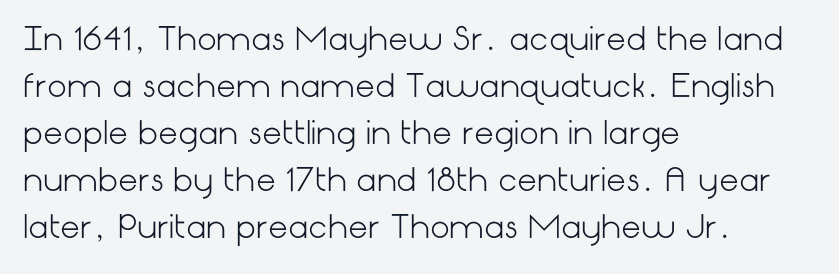
Observe the ordinary spacing: letters are neighbours, not strangers. Letters rest on an invisible, unmarked baseline. Rows of type keep a routine distance in the vertical direction. The passage is arranged the way most books set body copy — flush left.
